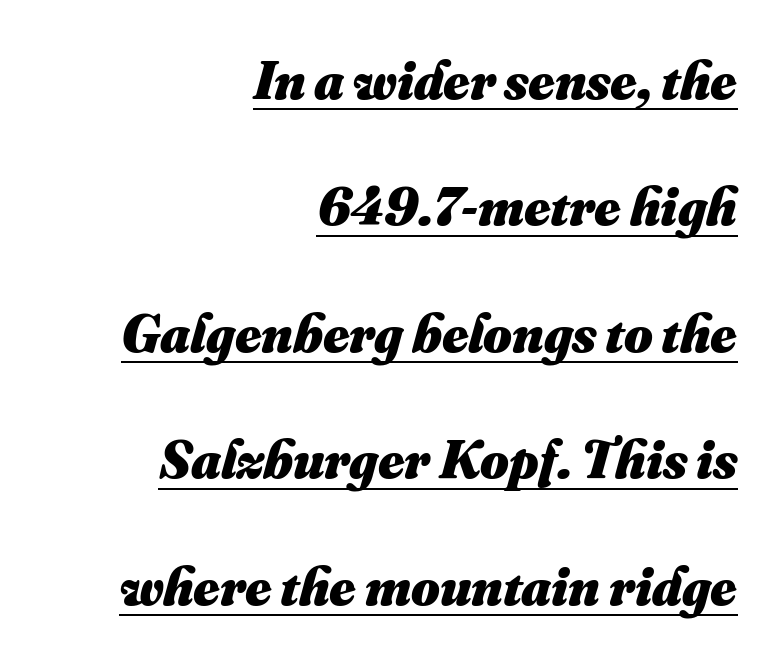
The designer dialed line spacing up above the default. Characters follow at the spacing the type designer built in. Varying glyph widths throughout — classic text-font behaviour. The string is rendered with underlining switched on. Its strokes are broad and dark, the hallmark of bold type.
